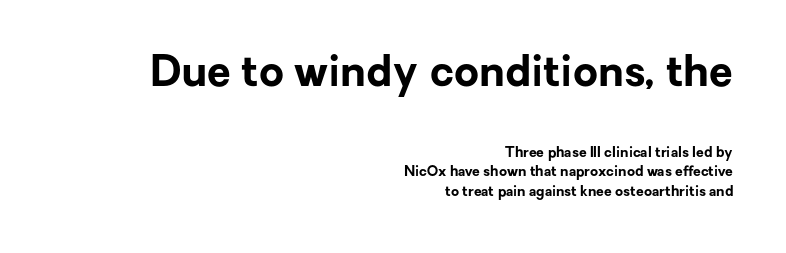
The rendering shows plain stroke endings on the letterforms — a sans-serif design. The axis of the letterforms is exactly vertical. Each word holds together tightly as a unit, with standard inter-letter gaps. If you squint, the top block still reads clearly — it's the larger of the two. The letters advance in unequal steps, a hallmark of proportional type.
